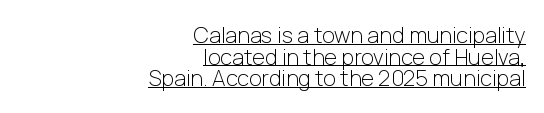
The image shows 22 px text type, upright; set right-aligned, tight line spacing (0.98x), normal letter spacing, underlined.
